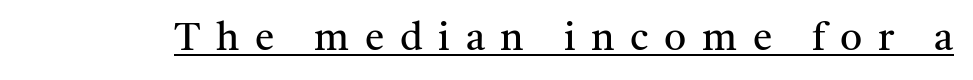
{"serif": "yes", "italic": "no", "bold": "no", "weight": "regular", "width": "normal", "stroke_contrast": "medium", "x_height": "medium", "monospaced": "no", "underline": "yes", "letter_spacing": "wide", "letter_spacing_em": 0.4, "glyph_px": 39}
